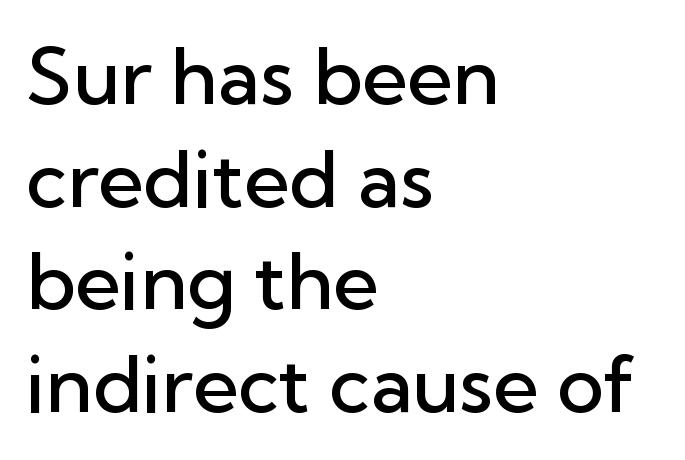
No feet cap the strokes, marking this as sans-serif type. Caption: semibold face, moderately heavy strokes. A normal amount of white space separates one row of letters from the next. Descenders are the only things crossing below the line.
